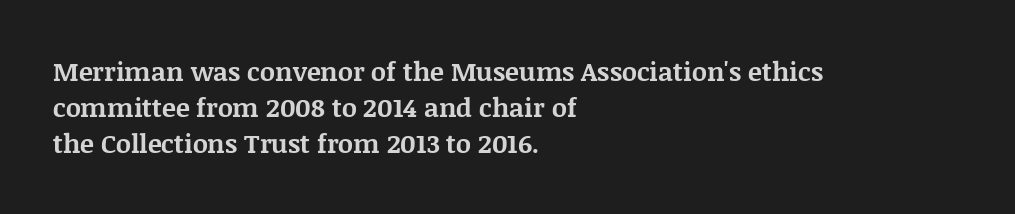
Q: Is the text bold? A: Yes.
Q: Is the text italic (slanted)? A: No, it is upright.
Q: Is the text underlined? A: No.
Q: How is the paragraph aligned? A: Left-aligned.
Q: Is the spacing between letters normal or unusually wide? A: Normal.
Q: Is the spacing between lines tight, normal or loose? A: Normal.
